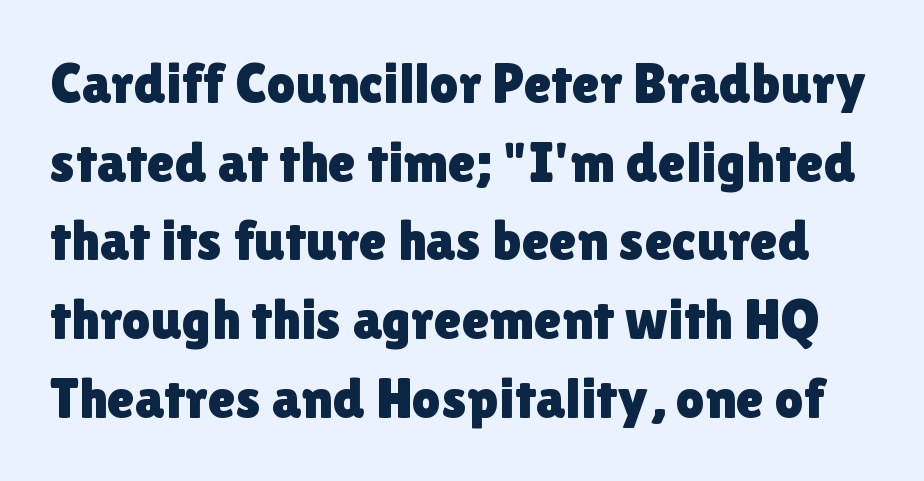
Q: Is the text italic (slanted)? A: No, it is upright.
Q: Is the typeface a serif or a sans-serif typeface? A: Sans-serif.
Q: Is the text underlined? A: No.
Q: Is the spacing between letters normal or unusually wide? A: Normal.
Q: Is the spacing between lines tight, normal or loose? A: Normal.
Q: Width (condensed, normal, or wide)? A: Normal.
Q: Stroke contrast? A: Low.
Q: x-height? A: Medium.
Q: Monospaced? A: No.
